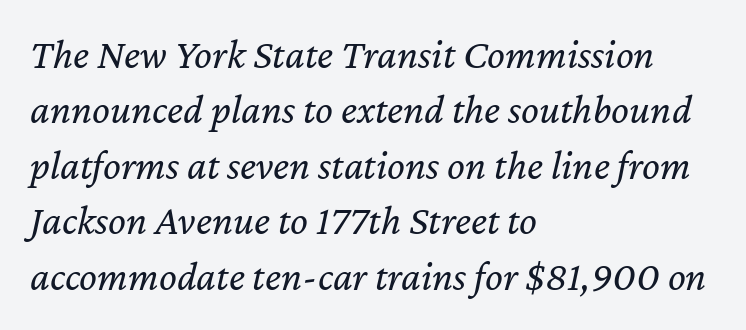
Q: Is the text bold? A: No.
Q: Is the text italic (slanted)? A: Yes, it leans right by about 12 degrees.
Q: Is the text underlined? A: No.
Q: How is the paragraph aligned? A: Left-aligned.
Q: Is the spacing between letters normal or unusually wide? A: Normal.
Q: Is the spacing between lines tight, normal or loose? A: Normal.
Q: Width (condensed, normal, or wide)? A: Normal.
Q: Stroke contrast? A: Low.
Q: x-height? A: Medium.
Q: Monospaced? A: No.
